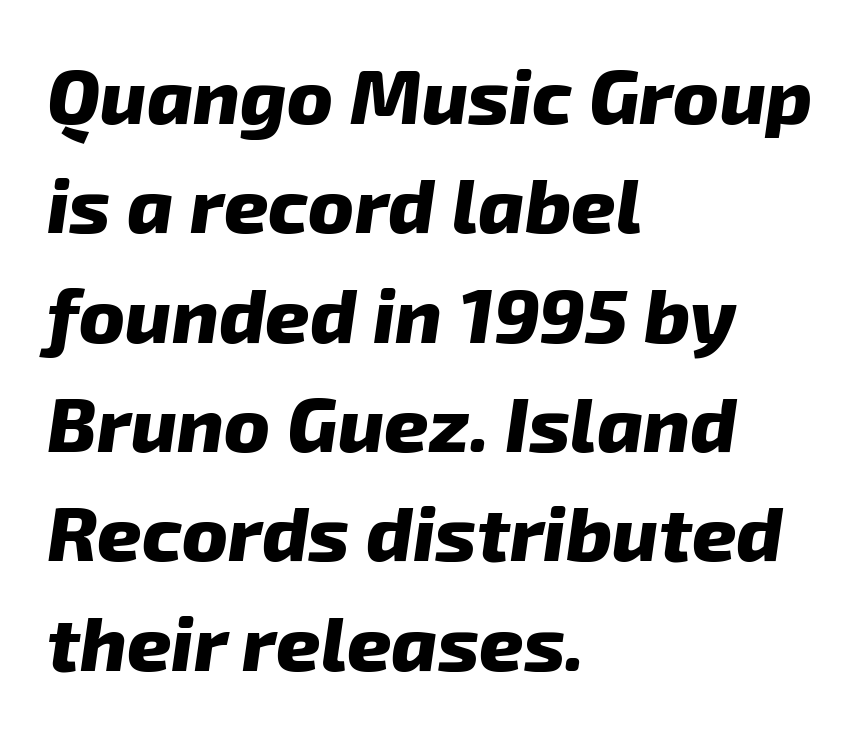
{"italic": "yes", "lean": "right", "slant_degrees": 8, "bold": "yes", "weight": "heavy", "width": "normal", "stroke_contrast": "low", "x_height": "medium", "monospaced": "no", "underline": "no", "align": "left", "line_spacing": "normal", "line_spacing_ratio": 1.42, "letter_spacing": "normal", "letter_spacing_em": 0.0, "glyph_px": 77}
